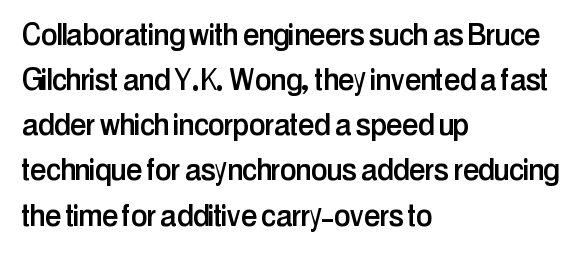
{"serif": "no", "italic": "no", "width": "condensed", "stroke_contrast": "low", "x_height": "medium", "monospaced": "no", "underline": "no", "align": "left", "line_spacing_ratio": 1.22, "letter_spacing": "normal", "letter_spacing_em": 0.0, "glyph_px": 37}
